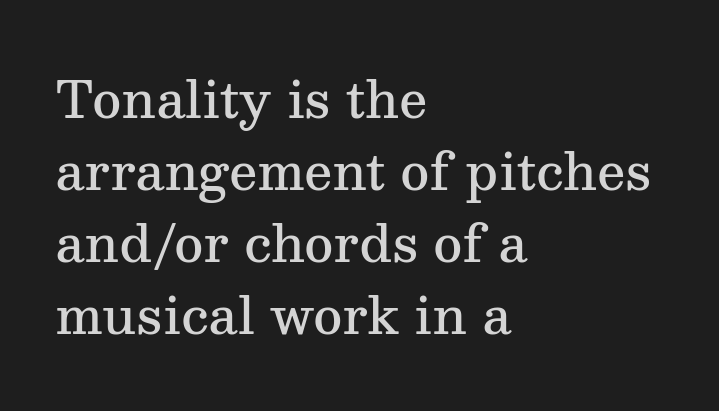
{"serif": "yes", "italic": "no", "bold": "semi", "weight": "semibold", "width": "normal", "stroke_contrast": "medium", "x_height": "medium", "monospaced": "no", "underline": "no", "align": "left", "line_spacing": "normal", "line_spacing_ratio": 1.44, "letter_spacing": "normal", "letter_spacing_em": 0.0, "glyph_px": 50}
